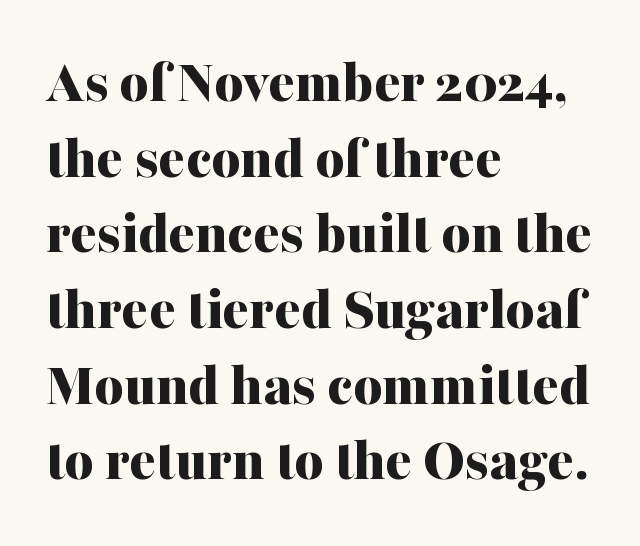
{"serif": "yes", "italic": "no", "bold": "yes", "weight": "bold", "width": "normal", "stroke_contrast": "medium", "x_height": "medium", "monospaced": "no", "underline": "no", "align": "left", "line_spacing_ratio": 1.22, "letter_spacing": "normal", "letter_spacing_em": 0.0, "glyph_px": 62}
